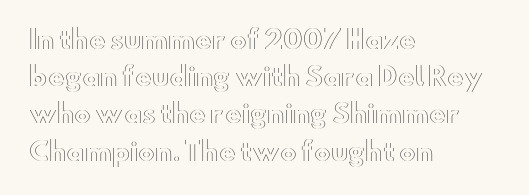
The image shows 25 px text type, upright; set left-aligned, normal line spacing (1.49x), normal letter spacing, not underlined.
